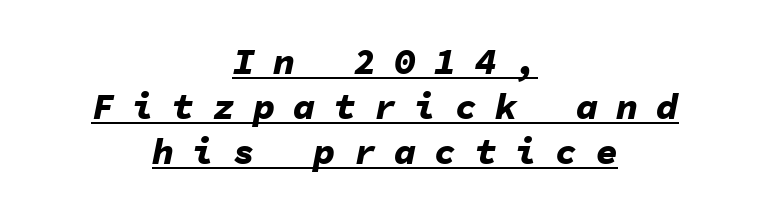
{"italic": "yes", "lean": "right", "slant_degrees": 11, "bold": "yes", "weight": "bold", "width": "normal", "stroke_contrast": "low", "x_height": "medium", "monospaced": "yes", "underline": "yes", "align": "center", "line_spacing_ratio": 1.22, "letter_spacing": "wide", "letter_spacing_em": 0.49, "glyph_px": 37}
